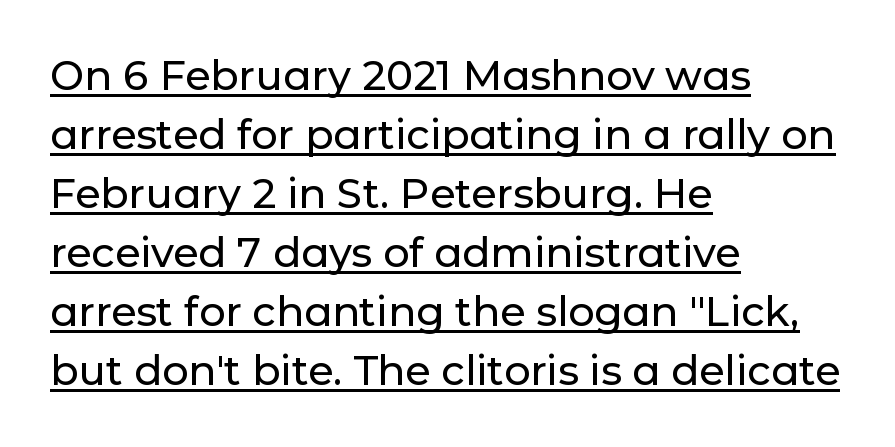
The image shows 41 px sans-serif type, upright; set left-aligned, normal line spacing (1.44x), normal letter spacing, underlined; low stroke contrast and a medium x-height.
